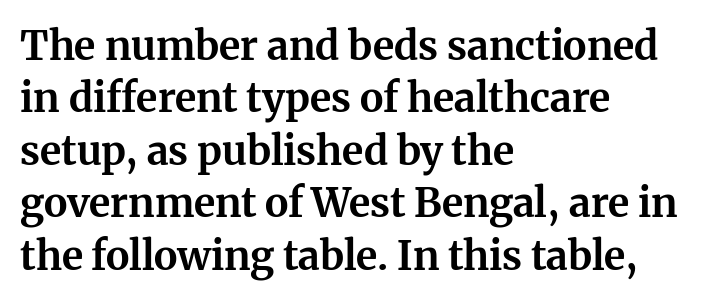
The image shows 40 px bold serif type, upright; set left-aligned, normal line spacing (1.31x), normal letter spacing, not underlined; medium stroke contrast and a medium x-height.
